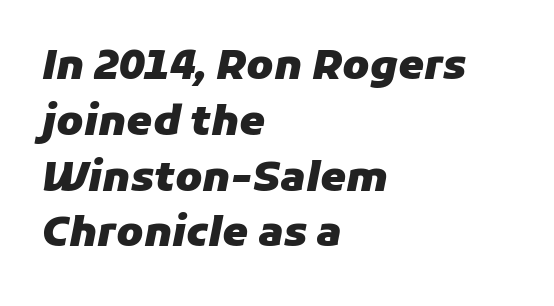
Characters are canted at an angle relative to the baseline's perpendicular. Caption: standard tracking, unaltered. Plenty of ink on the page — the face is bold. The passage shown is typed in a proportional face where columns would drift. Horizontal alignment here is leftward, the default for most running prose.
